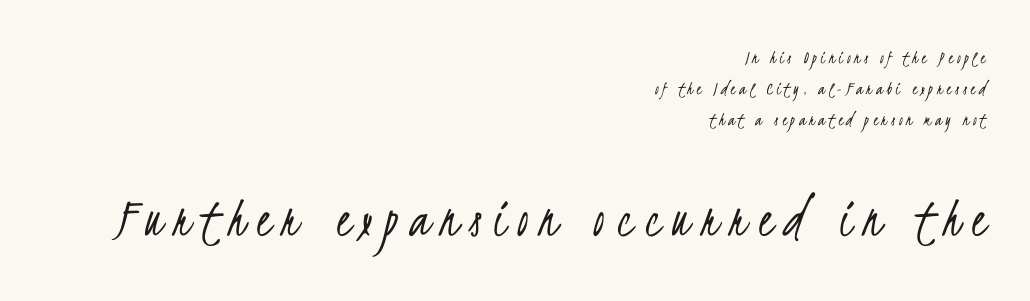
{"serif": "no", "bold": "no", "weight": "light", "width": "condensed", "stroke_contrast": "low", "x_height": "small", "monospaced": "no", "underline": "no", "align": "right", "line_spacing": "normal", "line_spacing_ratio": 1.62, "letter_spacing": "wide", "letter_spacing_em": 0.2, "larger_block": "second", "size_ratio": 3.0, "glyph_px": 57}
